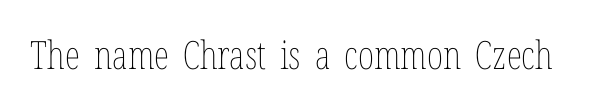
The image shows 39 px thin, condensed type, upright; set normal letter spacing, not underlined; low stroke contrast and a medium x-height.
